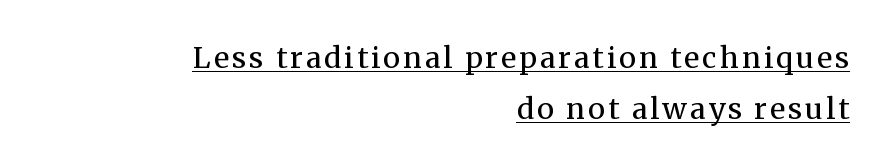
The image shows 29 px regular-weight serif type, upright; set right-aligned, line spacing 1.77x, underlined; medium stroke contrast and a medium x-height.
